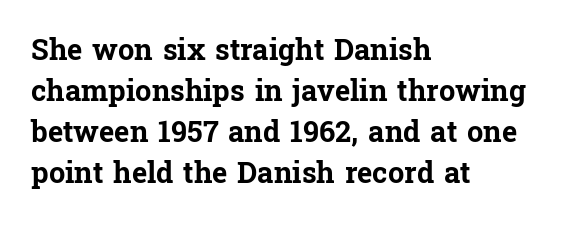
{"serif": "yes", "italic": "no", "bold": "yes", "weight": "bold", "width": "normal", "stroke_contrast": "low", "x_height": "medium", "monospaced": "no", "underline": "no", "align": "left", "line_spacing": "normal", "line_spacing_ratio": 1.41, "letter_spacing": "normal", "letter_spacing_em": 0.0, "glyph_px": 29}
